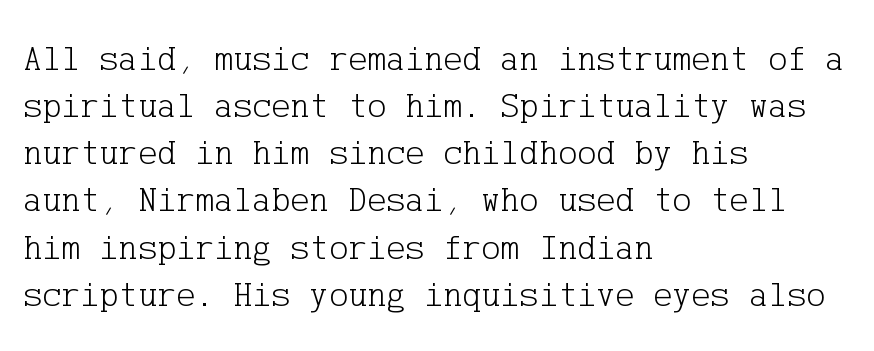
Q: Is the text bold? A: No.
Q: Is the text italic (slanted)? A: No, it is upright.
Q: Is the typeface a serif or a sans-serif typeface? A: Serif.
Q: Is the text underlined? A: No.
Q: How is the paragraph aligned? A: Left-aligned.
Q: Is the spacing between letters normal or unusually wide? A: Normal.
Q: Is the spacing between lines tight, normal or loose? A: Normal.
Q: Width (condensed, normal, or wide)? A: Normal.
Q: Stroke contrast? A: Low.
Q: x-height? A: Medium.
